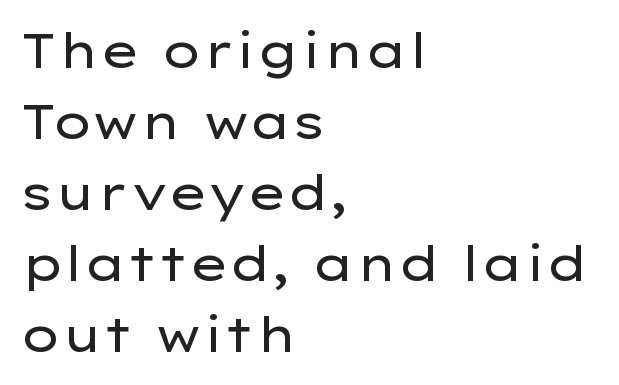
The image shows 48 px regular-weight, wide sans-serif type, upright; set left-aligned, normal line spacing (1.48x), normal letter spacing, not underlined; low stroke contrast and a medium x-height.
